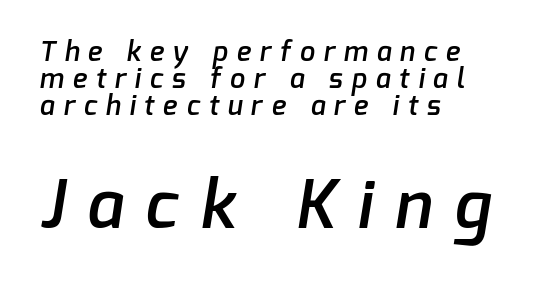
The font family rendered here belongs to the sans-serif group. Summary of vertical rhythm: compact, with narrow interline spacing. The gaps between neighbouring characters are conspicuously large. Weight: semibold (demi).
